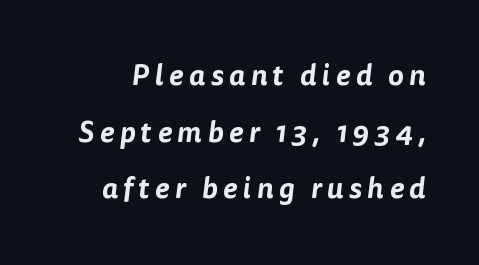
The image shows 29 px sans-serif type; set loose line spacing (1.95x), not underlined; low stroke contrast and a medium x-height.
